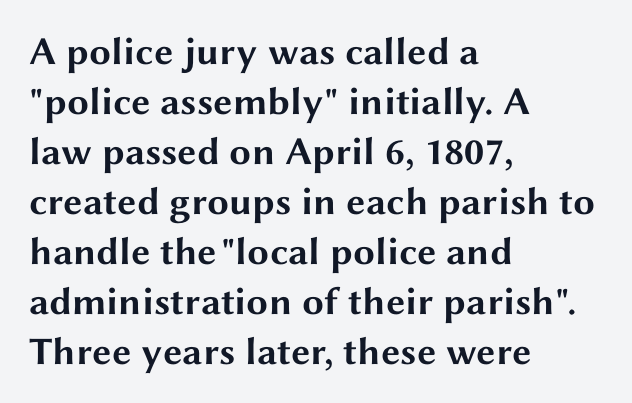
Vertically, the passage feels balanced, rows spaced as you'd expect. This rendering features lettering with no underline. Do the characters align in a grid? No, the font is proportional. Posture: upright roman. The passage shown has conventional tracking throughout. You can tell from the bare stems that sans-serif type was used.
